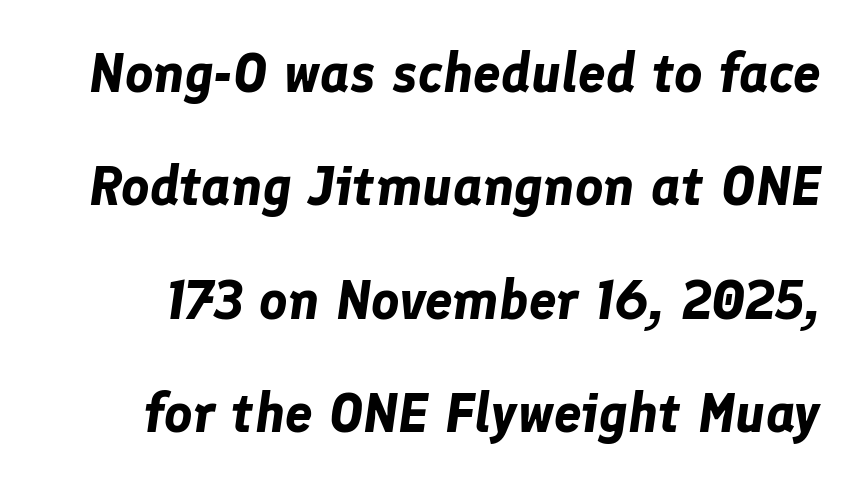
The image shows 55 px bold type, italic (leaning right); set loose line spacing (2.06x), normal letter spacing, not underlined; low stroke contrast and a medium x-height.
